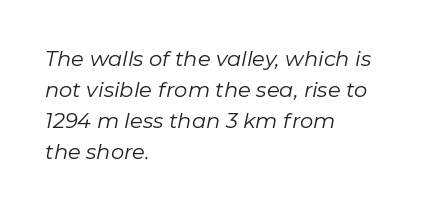
Descenders are the only things crossing below the line. The lines sit at an ordinary, default distance from one another. The letterforms sit shoulder to shoulder at normal distance. Rendered with sloped, italic letterforms.
